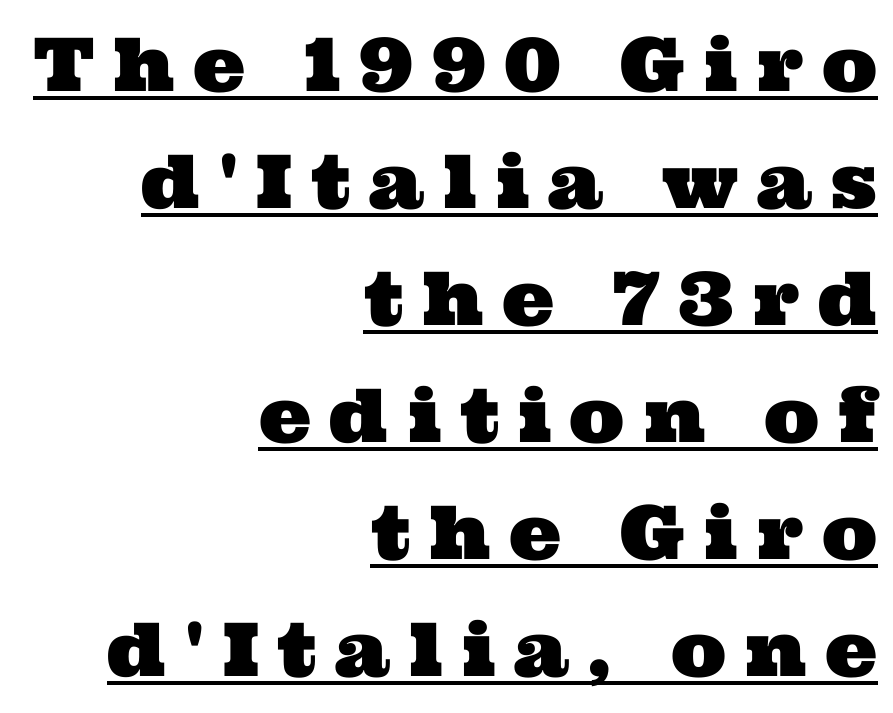
Q: Is the typeface a serif or a sans-serif typeface? A: Serif.
Q: Is the text underlined? A: Yes.
Q: How is the paragraph aligned? A: Right-aligned.
Q: Is the spacing between letters normal or unusually wide? A: Unusually wide.
Q: Is the spacing between lines tight, normal or loose? A: Normal.
Q: Width (condensed, normal, or wide)? A: Wide.
Q: Stroke contrast? A: Medium.
Q: x-height? A: Medium.
Q: Monospaced? A: No.
